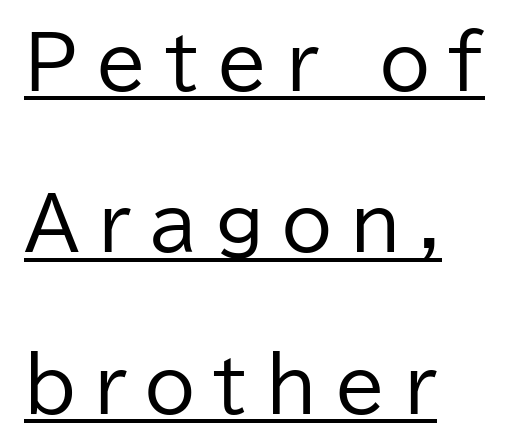
{"serif": "no", "italic": "no", "bold": "no", "weight": "regular", "width": "normal", "stroke_contrast": "low", "x_height": "medium", "monospaced": "no", "underline": "yes", "align": "left", "line_spacing": "loose", "line_spacing_ratio": 2.21, "letter_spacing": "wide", "letter_spacing_em": 0.25, "glyph_px": 73}
